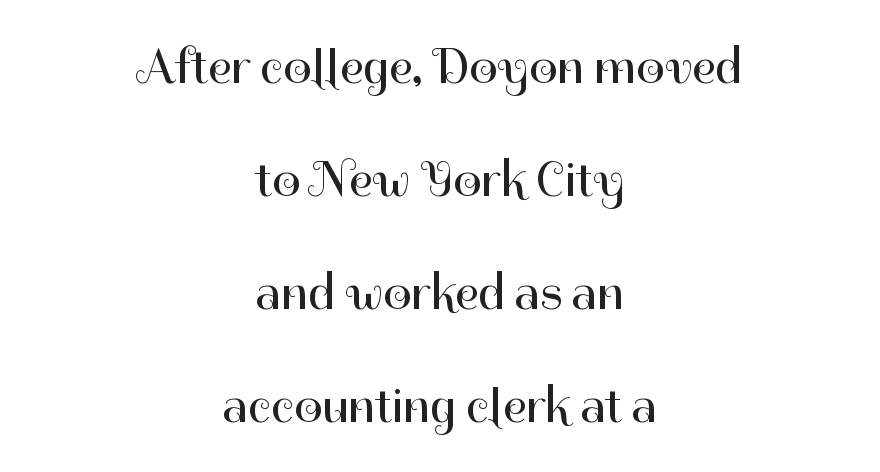
Q: Is the text bold? A: No.
Q: Is the text italic (slanted)? A: No, it is upright.
Q: Is the typeface a serif or a sans-serif typeface? A: Sans-serif.
Q: Is the text underlined? A: No.
Q: How is the paragraph aligned? A: Centered.
Q: Is the spacing between letters normal or unusually wide? A: Normal.
Q: Is the spacing between lines tight, normal or loose? A: Loose.
Q: Width (condensed, normal, or wide)? A: Normal.
Q: Stroke contrast? A: High.
Q: x-height? A: Medium.
Q: Monospaced? A: No.
